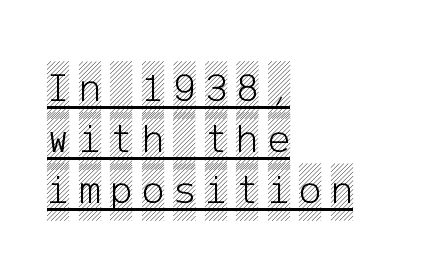
{"italic": "no", "width": "condensed", "x_height": "large", "underline": "yes", "align": "left", "line_spacing_ratio": 1.21, "letter_spacing": "wide", "letter_spacing_em": 0.22, "glyph_px": 42}
